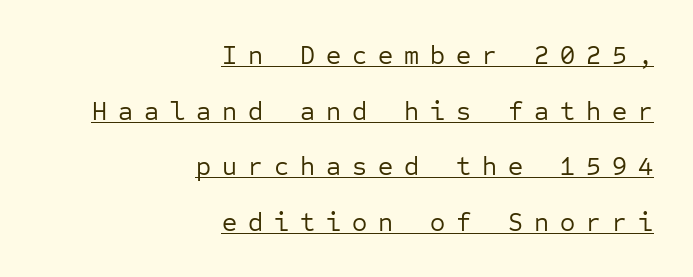
Q: Is the text bold? A: No.
Q: Is the text italic (slanted)? A: No, it is upright.
Q: Is the text underlined? A: Yes.
Q: How is the paragraph aligned? A: Right-aligned.
Q: Is the spacing between letters normal or unusually wide? A: Unusually wide.
Q: Is the spacing between lines tight, normal or loose? A: Loose.
